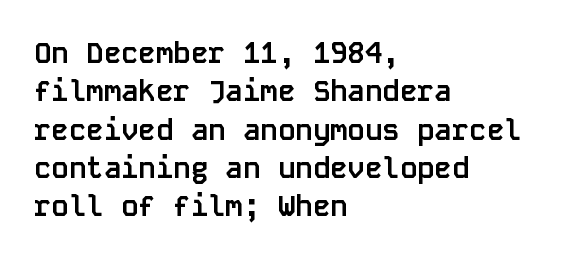
The image shows 29 px semibold sans-serif type, upright, monospaced; set left-aligned, normal line spacing (1.32x), normal letter spacing, not underlined; low stroke contrast and a large x-height.
